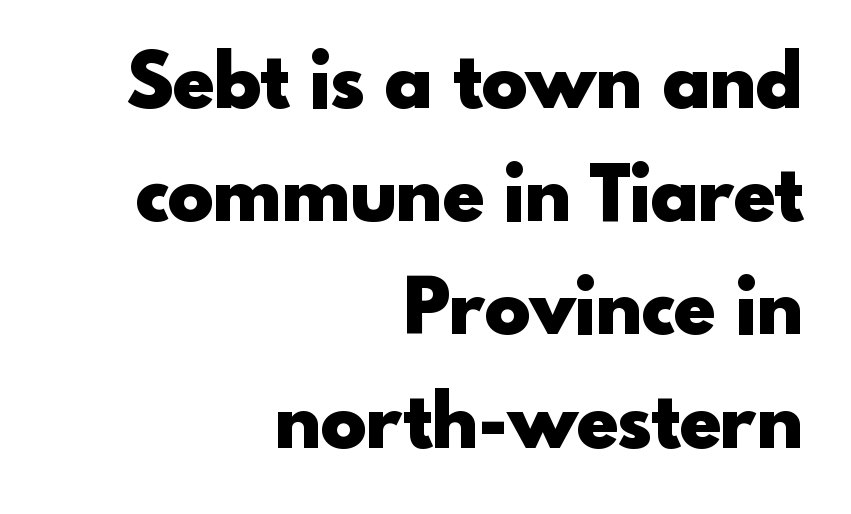
{"serif": "no", "italic": "no", "bold": "yes", "weight": "heavy", "width": "normal", "x_height": "small", "monospaced": "no", "underline": "no", "align": "right", "line_spacing": "normal", "line_spacing_ratio": 1.49, "letter_spacing": "normal", "letter_spacing_em": 0.0, "glyph_px": 76}
